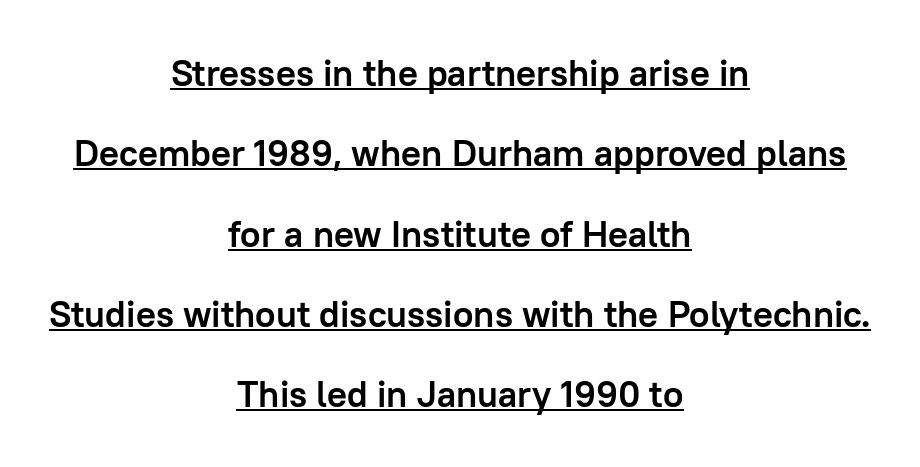
Posture: straight, roman, zero tilt. The face used here is proportionally spaced, like ordinary book or web type. Glyph-to-glyph distance matches everyday printed text. In terms of weight, the rendering is a true, heavy bold. Is the block centered? Yes — each line is placed symmetrically about the middle. Honestly, the rows look like they've been pulled way apart.
